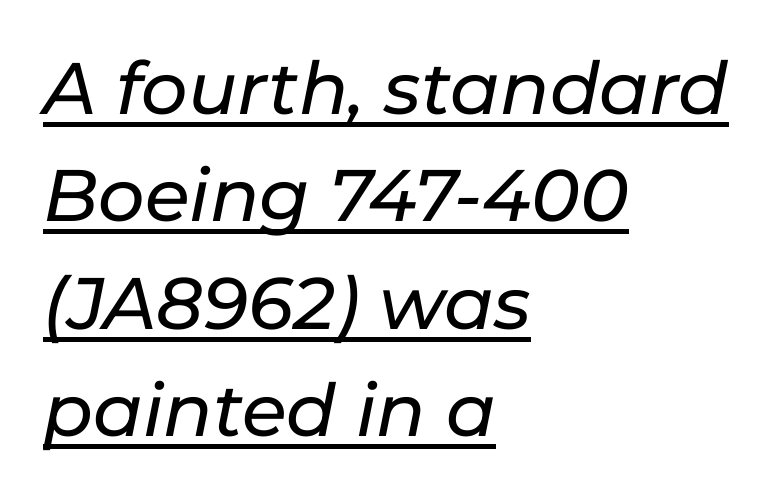
A classic flush-left, rag-right setting is used for this passage. An italicized treatment has been applied to the whole sample. Check the space under the baseline: a stroke is drawn there. The face used here is rendered with its standard letterfit.
